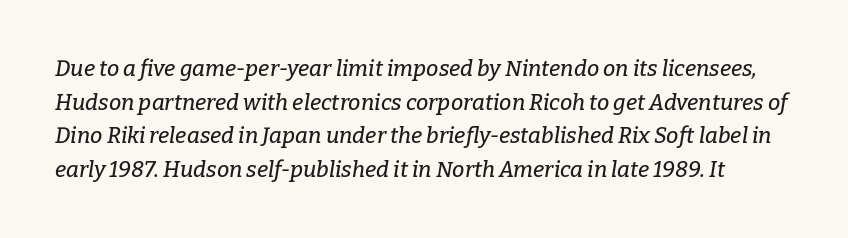
{"italic": "yes", "lean": "right", "slant_degrees": 9, "underline": "no", "line_spacing": "normal", "line_spacing_ratio": 1.53, "letter_spacing": "normal", "letter_spacing_em": 0.0, "glyph_px": 22}
